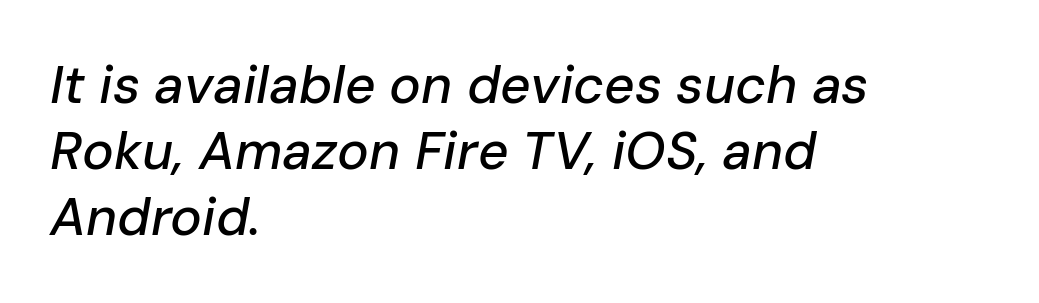
Q: Is the text italic (slanted)? A: Yes, it leans right by about 10 degrees.
Q: Is the text underlined? A: No.
Q: How is the paragraph aligned? A: Left-aligned.
Q: Is the spacing between letters normal or unusually wide? A: Normal.
Q: Is the spacing between lines tight, normal or loose? A: Normal.
Q: Width (condensed, normal, or wide)? A: Normal.
Q: Stroke contrast? A: Low.
Q: x-height? A: Medium.
Q: Monospaced? A: No.
